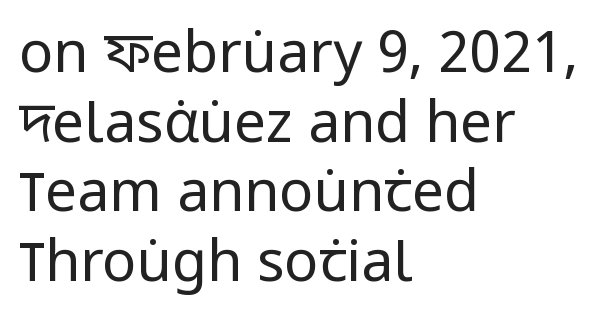
{"serif": "no", "italic": "no", "bold": "no", "weight": "regular", "width": "condensed", "stroke_contrast": "low", "x_height": "large", "monospaced": "no", "underline": "no", "align": "left", "line_spacing_ratio": 1.22, "letter_spacing": "normal", "letter_spacing_em": 0.0, "glyph_px": 57}
